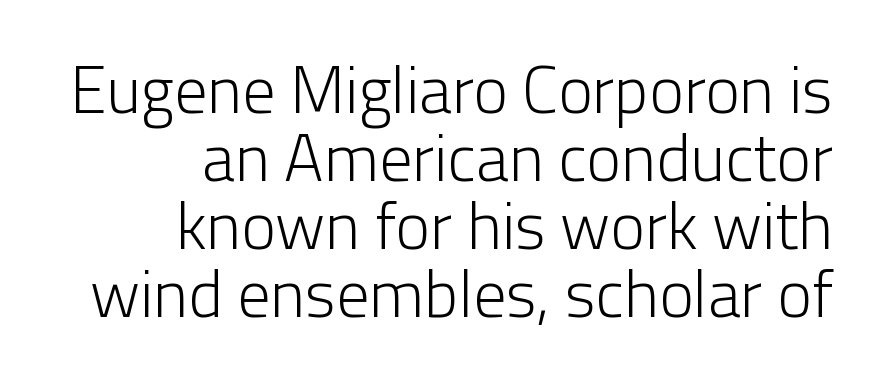
Characters remain perfectly vertical along every line. Looks like regular typesetting: each glyph gets only the width it needs. The space beneath each line is pristine and unruled. The strokes are not fattened; the text isn't bold.
